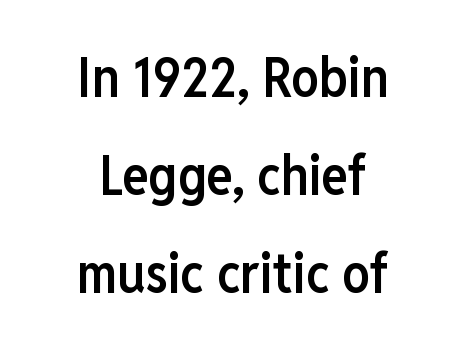
Does the type have serifs? No, each stem ends abruptly. A fair bit of extra ink — the face is semibold, not bold. The passage shown is typed in a proportional face where columns would drift. Notice how the passage keeps no hard edge, just a central spine.
